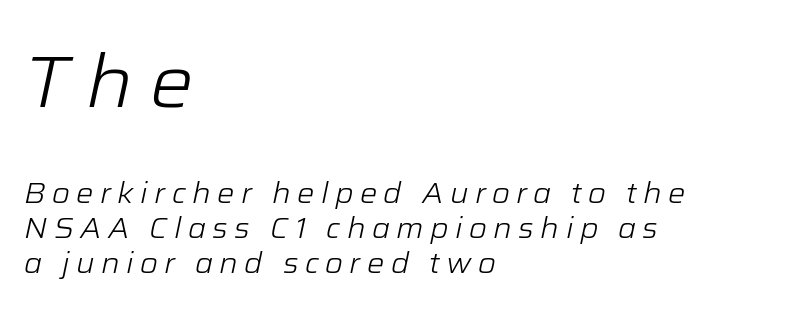
These lines stack with their left ends in a neat column. The cut favours lightness, reaching ordinary text weight at its darkest. Only glyphs here, with clear space below each row. Character widths vary here, with narrow letters taking less room than wide ones. The block sitting higher on the canvas is the one with enlarged characters. There's an unmistakable incline to the writing here.
